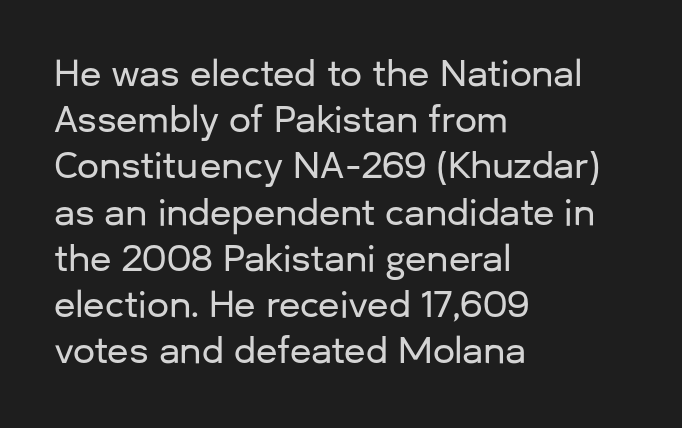
The image shows 35 px sans-serif type, upright; set left-aligned, normal line spacing (1.32x), normal letter spacing, not underlined; low stroke contrast and a medium x-height.
